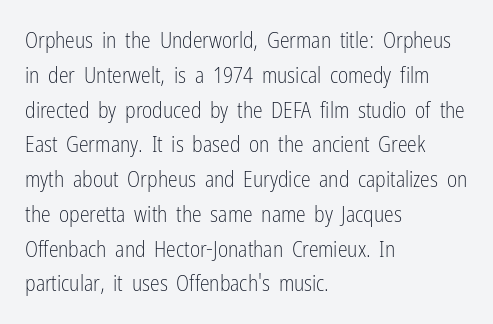
{"italic": "no", "bold": "no", "underline": "no", "align": "left", "line_spacing": "normal", "line_spacing_ratio": 1.58, "letter_spacing": "normal", "letter_spacing_em": 0.0, "glyph_px": 22}
